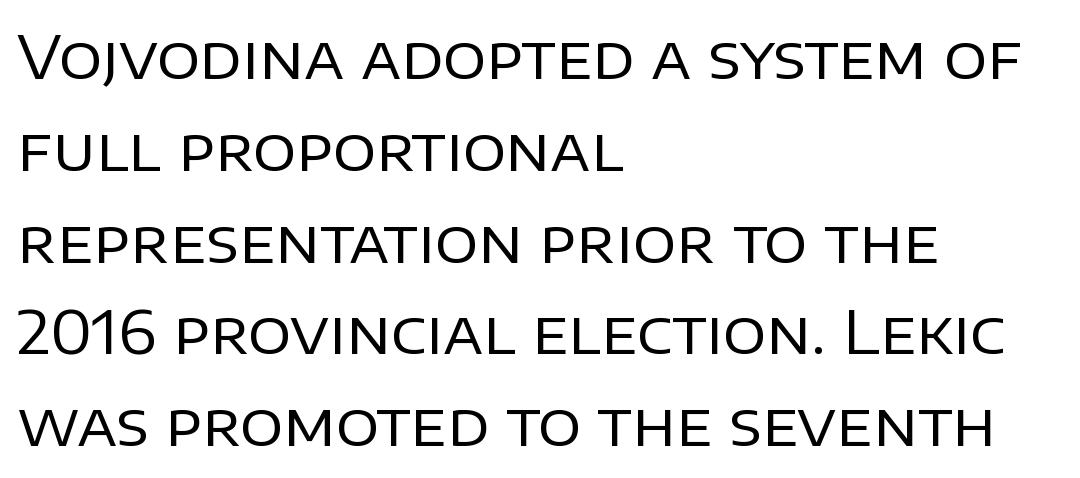
{"serif": "no", "italic": "no", "bold": "no", "weight": "regular", "width": "normal", "stroke_contrast": "low", "x_height": "large", "monospaced": "no", "underline": "no", "align": "left", "line_spacing": "normal", "line_spacing_ratio": 1.53, "letter_spacing": "normal", "letter_spacing_em": 0.0, "glyph_px": 60}
